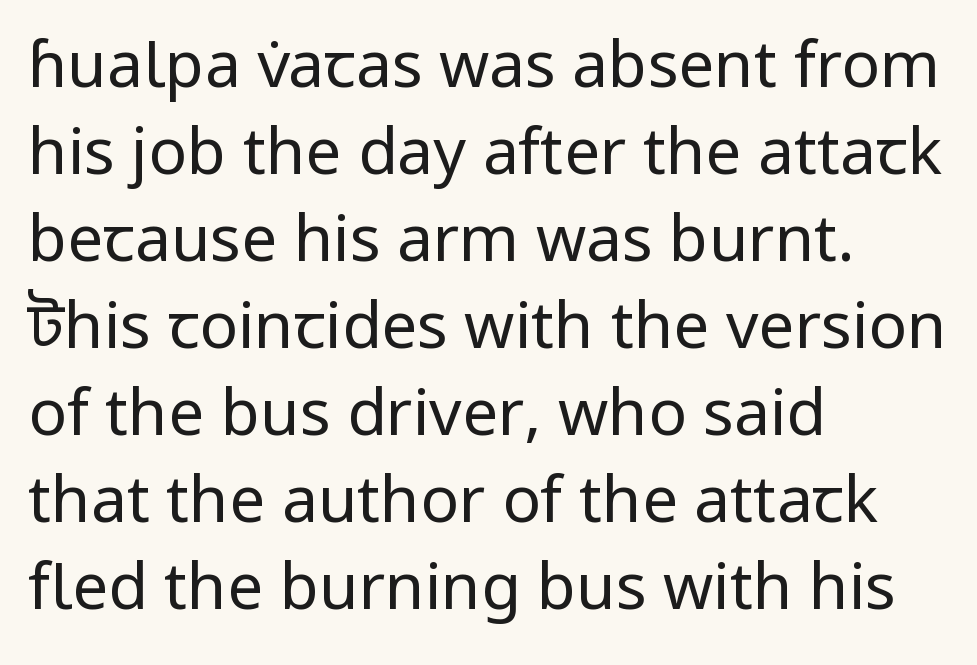
Q: Is the text bold? A: No.
Q: Is the text italic (slanted)? A: No, it is upright.
Q: Is the typeface a serif or a sans-serif typeface? A: Sans-serif.
Q: Is the text underlined? A: No.
Q: How is the paragraph aligned? A: Left-aligned.
Q: Is the spacing between letters normal or unusually wide? A: Normal.
Q: Is the spacing between lines tight, normal or loose? A: Normal.
Q: Width (condensed, normal, or wide)? A: Normal.
Q: Stroke contrast? A: Low.
Q: x-height? A: Medium.
Q: Monospaced? A: No.
